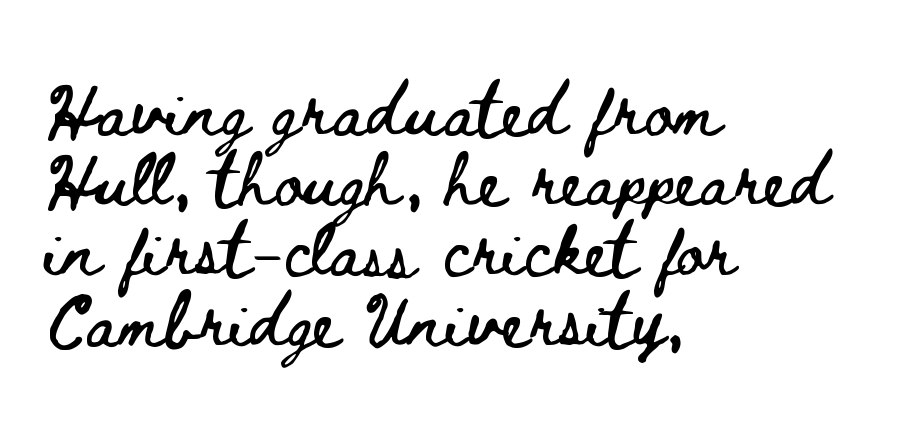
Where is the straight margin? On the left. Short note: letters normally spaced. Check the space under the baseline: it is left empty. Think of a printed novel: that variable character pitch is what you see here.
